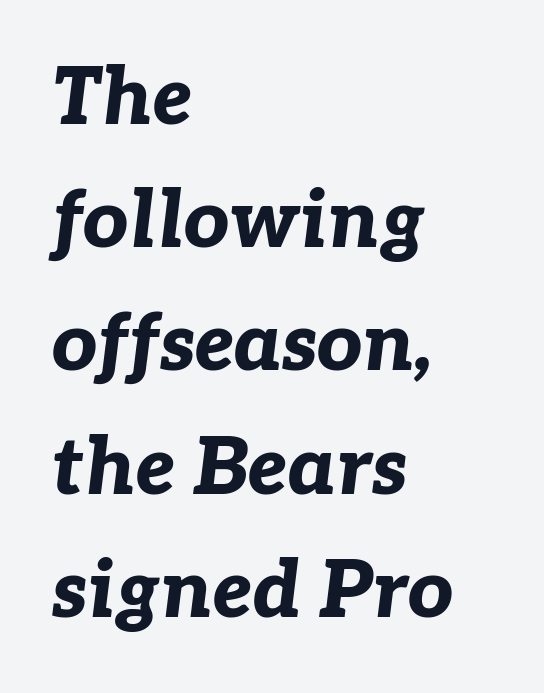
{"italic": "yes", "lean": "right", "slant_degrees": 7, "bold": "yes", "weight": "bold", "width": "normal", "stroke_contrast": "low", "x_height": "medium", "monospaced": "no", "underline": "no", "align": "left", "line_spacing": "normal", "line_spacing_ratio": 1.56, "letter_spacing": "normal", "letter_spacing_em": 0.0, "glyph_px": 79}
